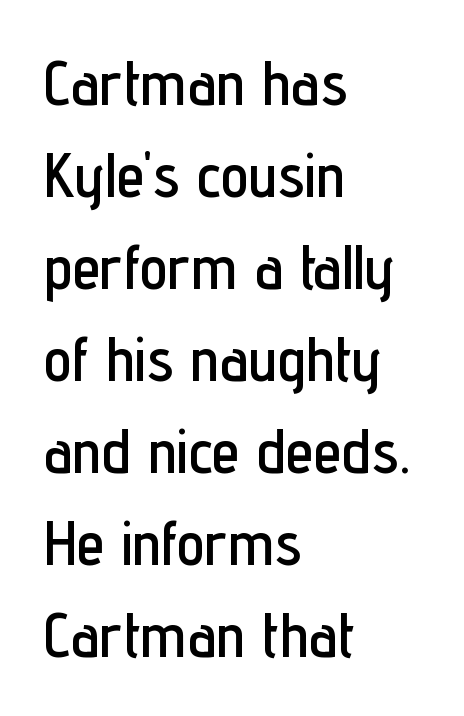
Interline gaps are of average width in this sample. In terms of letterform style, serifs are entirely absent. The rendering keeps characters at their native spacing. This sample uses an upright cut, with every glyph sitting square on the baseline. The glyphs are unaccompanied by any horizontal stroke below them.
